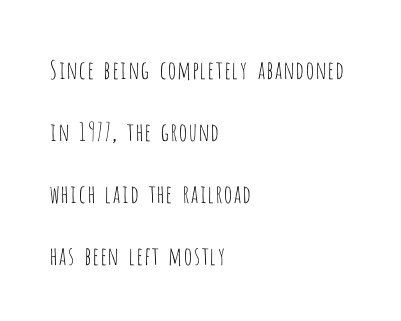
{"italic": "no", "bold": "no", "underline": "no", "align": "left", "line_spacing": "loose", "line_spacing_ratio": 2.48, "letter_spacing": "normal", "letter_spacing_em": 0.0, "glyph_px": 25}
